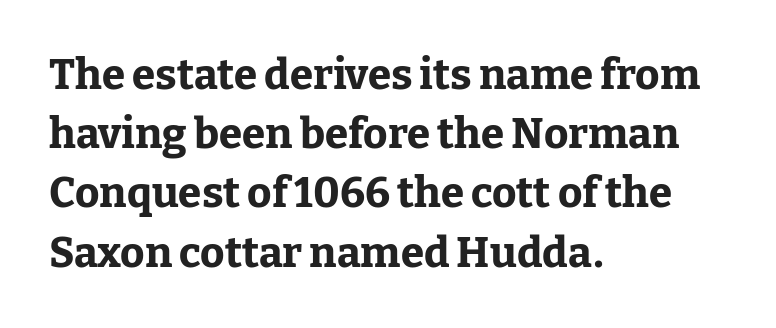
The image shows 42 px bold serif type, upright; set left-aligned, normal line spacing (1.41x), normal letter spacing, not underlined; low stroke contrast and a medium x-height.
